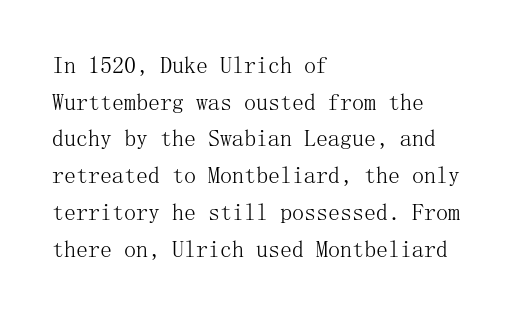
The image shows 24 px text type, upright; set left-aligned, normal line spacing (1.53x), normal letter spacing, not underlined.
